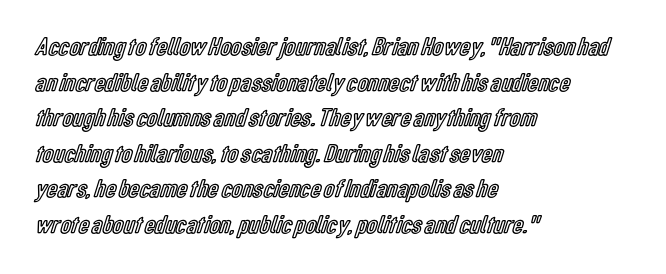
Q: Is the text italic (slanted)? A: Yes.
Q: Is the text underlined? A: No.
Q: How is the paragraph aligned? A: Left-aligned.
Q: Is the spacing between letters normal or unusually wide? A: Normal.
Q: Is the spacing between lines tight, normal or loose? A: Normal.
